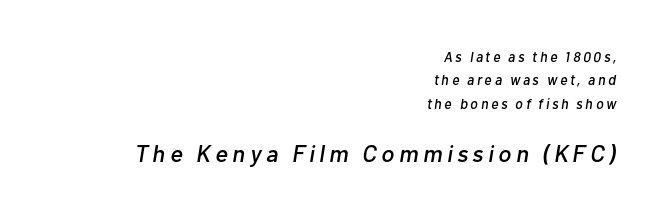
Type without underlining. When letters slant like this, we call the style italic. This layout puts the modest block above and the oversized block below. If you drew a ruler down the right edge, every line would touch it.
